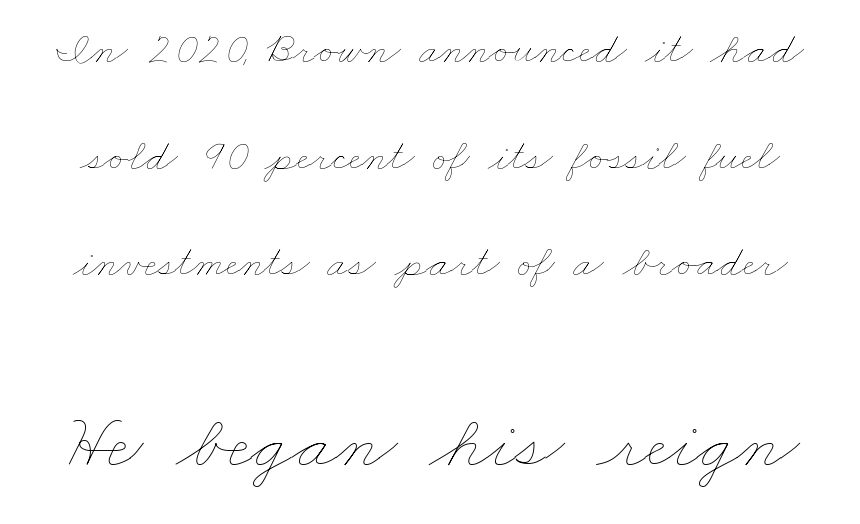
Unmarked baselines from the first word to the last. Caption: standard tracking, unaltered. Spacing verdict: proportional, widths tailored to each character. Look at the glyph heights: the lower group is clearly the bigger setting. Weight class: somewhere from thin through regular. The lines are spread far apart with generous leading.
